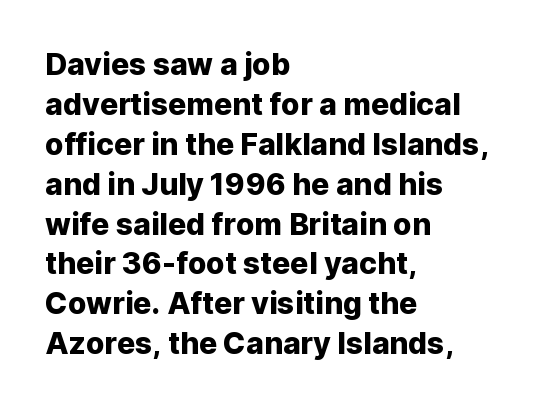
{"serif": "no", "italic": "no", "width": "normal", "stroke_contrast": "low", "x_height": "medium", "monospaced": "no", "underline": "no", "align": "left", "line_spacing": "normal", "line_spacing_ratio": 1.33, "letter_spacing": "normal", "letter_spacing_em": 0.0, "glyph_px": 30}
